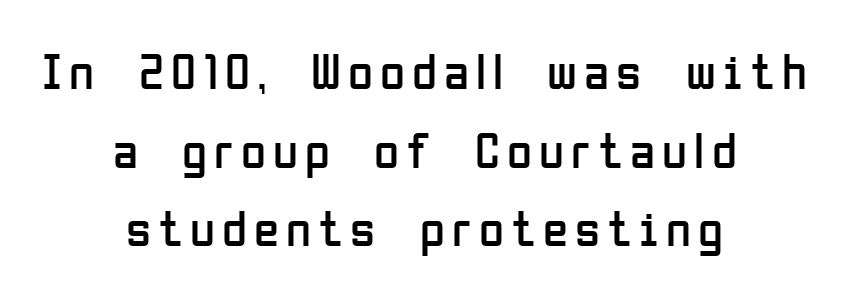
Spacing verdict: proportional, widths tailored to each character. Vertical stems look standard width or narrower in stroke. Compared with typical paragraphs, the rows here are spaced about the same. Rendered with straight, roman letterforms. Letterform terminals end flat and unadorned throughout the passage.
